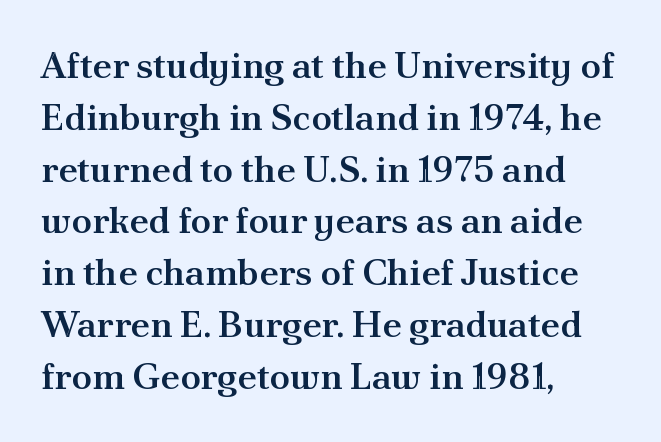
Q: Is the text bold? A: Semi-bold.
Q: Is the text italic (slanted)? A: No, it is upright.
Q: Is the typeface a serif or a sans-serif typeface? A: Serif.
Q: Is the text underlined? A: No.
Q: How is the paragraph aligned? A: Left-aligned.
Q: Is the spacing between letters normal or unusually wide? A: Normal.
Q: Is the spacing between lines tight, normal or loose? A: Normal.
Q: Width (condensed, normal, or wide)? A: Normal.
Q: Stroke contrast? A: Medium.
Q: x-height? A: Small.
Q: Monospaced? A: No.
